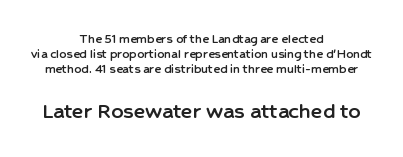
Observe the ordinary spacing: letters are neighbours, not strangers. The lettering stays uniformly vertical, giving the passage a roman look. The strip under each line holds only bare page. Compared with a flush-left layout, this one balances lines on the center instead. Size hierarchy here favors the trailing block over the leading one.
